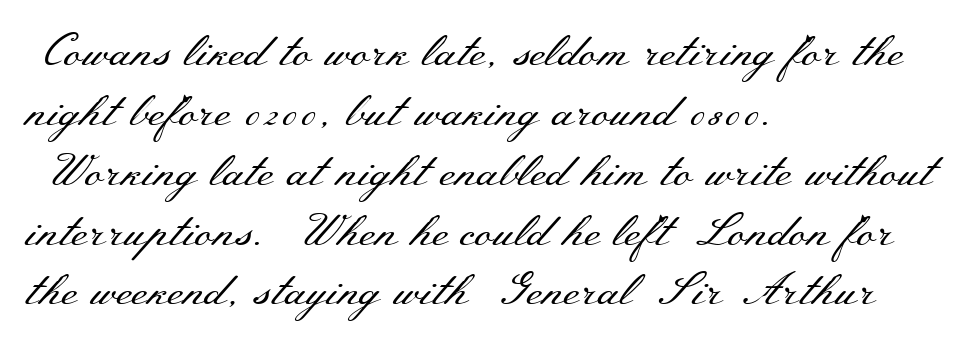
Q: Is the text bold? A: No.
Q: Is the text italic (slanted)? A: Yes.
Q: Is the typeface a serif or a sans-serif typeface? A: Serif.
Q: Is the text underlined? A: No.
Q: How is the paragraph aligned? A: Left-aligned.
Q: Is the spacing between letters normal or unusually wide? A: Normal.
Q: Is the spacing between lines tight, normal or loose? A: Normal.
Q: Width (condensed, normal, or wide)? A: Wide.
Q: Stroke contrast? A: Medium.
Q: x-height? A: Small.
Q: Monospaced? A: No.
